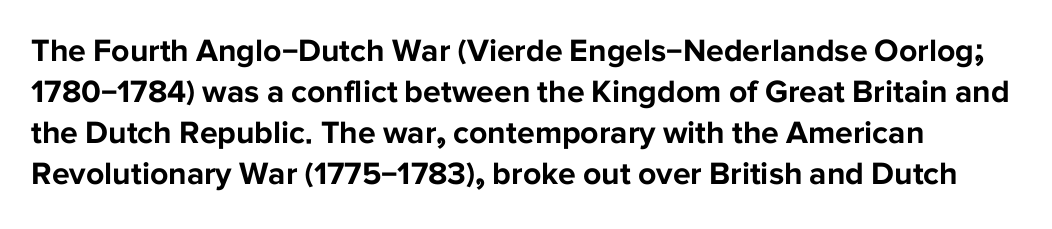
{"serif": "no", "italic": "no", "bold": "yes", "weight": "bold", "width": "normal", "stroke_contrast": "low", "x_height": "medium", "monospaced": "no", "underline": "no", "line_spacing": "normal", "line_spacing_ratio": 1.28, "letter_spacing": "normal", "letter_spacing_em": 0.0, "glyph_px": 32}
